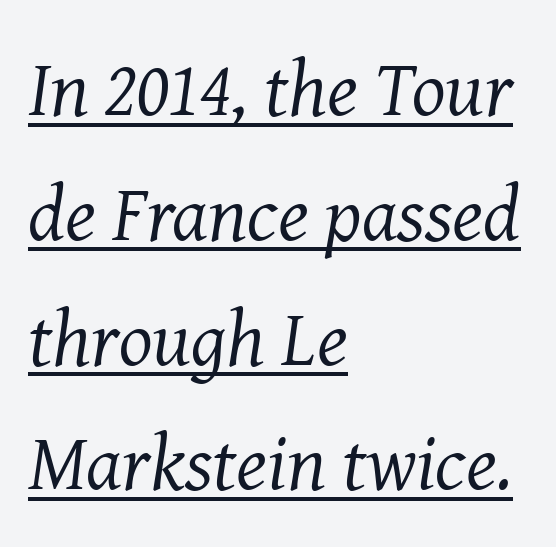
The image shows 79 px regular-weight serif type, italic (leaning right); set left-aligned, normal line spacing (1.58x), normal letter spacing, underlined; medium stroke contrast and a medium x-height.
